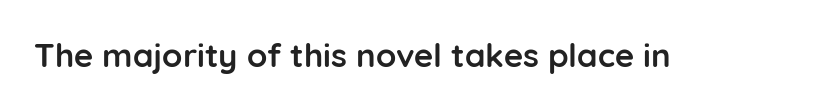
The image shows 33 px semibold sans-serif type, upright; set normal letter spacing, not underlined; low stroke contrast and a medium x-height.
